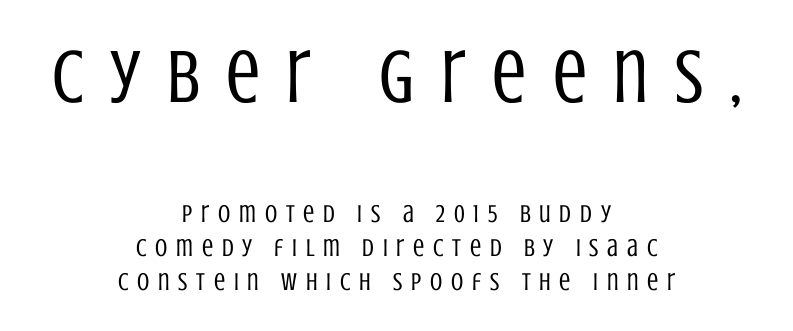
Q: Is the text bold? A: No.
Q: Is the text italic (slanted)? A: No, it is upright.
Q: Is the typeface a serif or a sans-serif typeface? A: Sans-serif.
Q: Is the text underlined? A: No.
Q: How is the paragraph aligned? A: Centered.
Q: Is the spacing between letters normal or unusually wide? A: Unusually wide.
Q: Is the spacing between lines tight, normal or loose? A: Normal.
Q: Which block of text is set in a larger size, the first (top) or the second (bottom)? A: The first (top) one.
Q: Width (condensed, normal, or wide)? A: Condensed.
Q: Stroke contrast? A: Low.
Q: x-height? A: Large.
Q: Monospaced? A: No.
